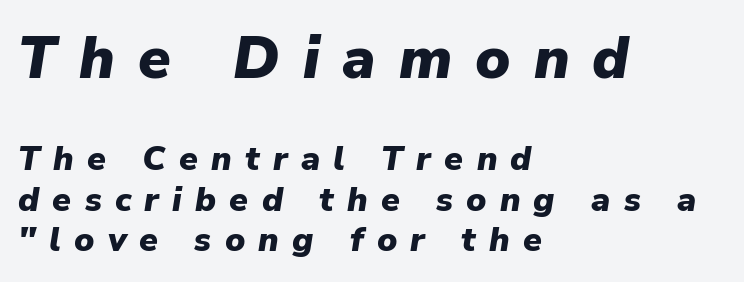
The image shows 59 px heavy type, italic (leaning right); set left-aligned, line spacing 1.19x, unusually wide letter spacing (+0.39 em), not underlined; the first (top) block is 1.74x larger; low stroke contrast and a medium x-height.
